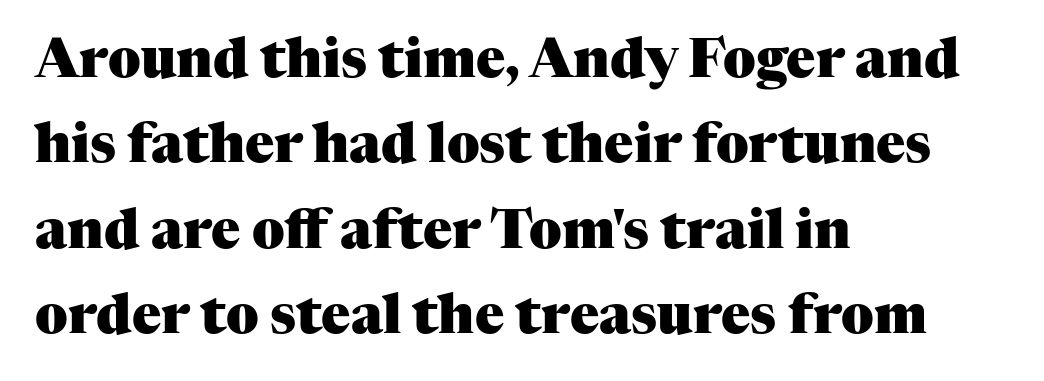
Rendered with straight, roman letterforms. What stands out about the letter spacing? Nothing — it is the standard amount. Compared with a centered layout, this one pins lines to the left instead. Letterform terminals end in serifs throughout the passage.
